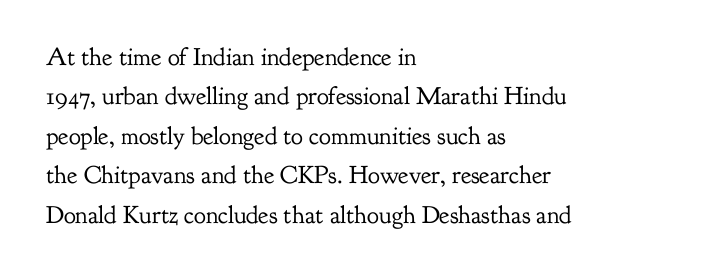
This block has exactly the height ordinary leading produces. Heft: none added — not bold. The face used here is rendered with its standard letterfit. Horizontally, the lines are justified to the leading edge only.
